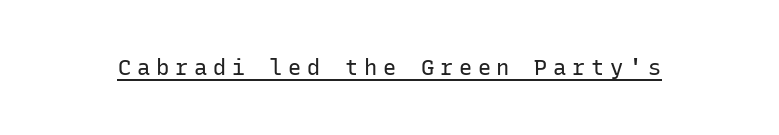
The image shows 22 px text type, upright; set unusually wide letter spacing (+0.26 em), underlined.
